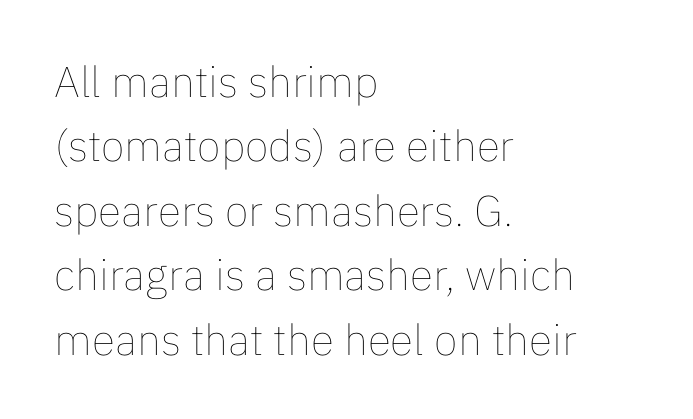
The typesetter chose a ragged-right arrangement here. Every character sits straight up, as roman type does. This sample uses plain, unmodified letter spacing. The specimen omits any rule beneath the text block's lines. Is this a fixed-width face? No — the glyphs have proportional, varying widths. Students, observe: this is what conventionally led text looks like.
